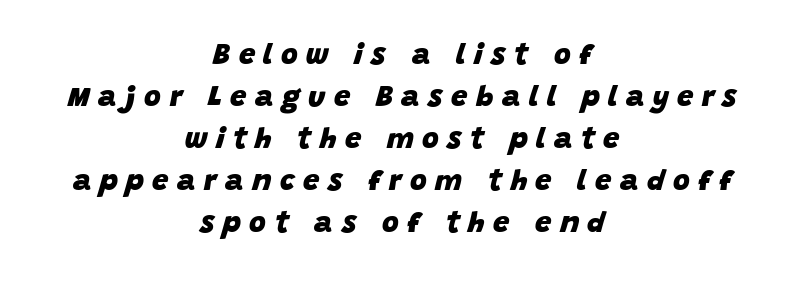
The image shows 29 px heavy type, italic (leaning right); set centered, normal line spacing (1.45x), unusually wide letter spacing (+0.29 em), not underlined; low stroke contrast and a large x-height.
